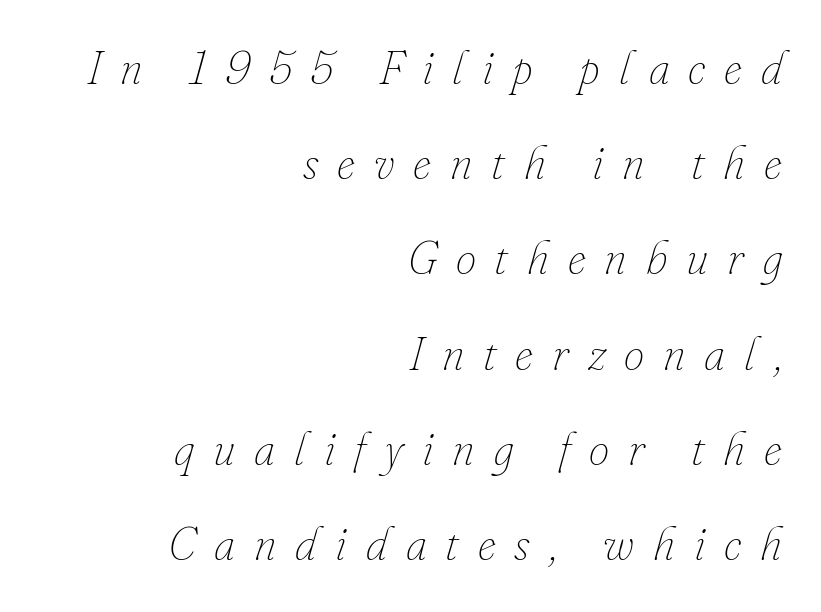
These lines have a slow, spaced-out rhythm from letter to letter. Students, observe: this is what heavily led, spacious text looks like. Underline: absent. Each letter keeps its own natural width here, so spacing adapts to shape.
